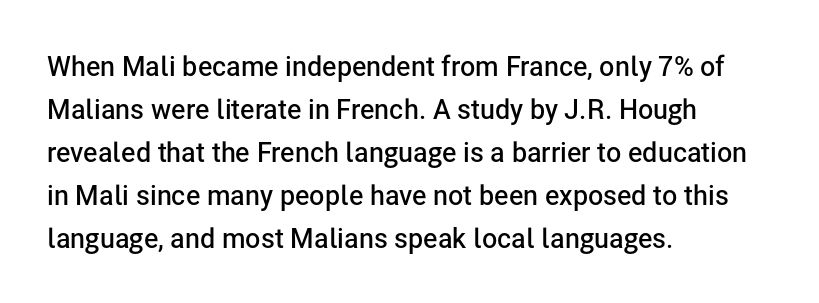
{"italic": "no", "bold": "semi", "underline": "no", "align": "left", "line_spacing": "normal", "line_spacing_ratio": 1.59, "letter_spacing": "normal", "letter_spacing_em": 0.0, "glyph_px": 27}
